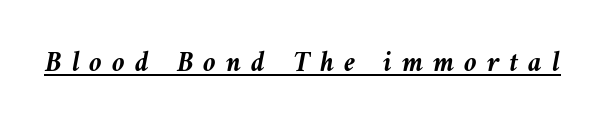
Each word looks stretched out because of the extra space between its letters. The face used here is proportionally spaced, like ordinary book or web type. This is underlined copy, the kind a proofreader might mark for attention. Slanted lettering throughout. In terms of weight, the rendering is a true, heavy bold.
